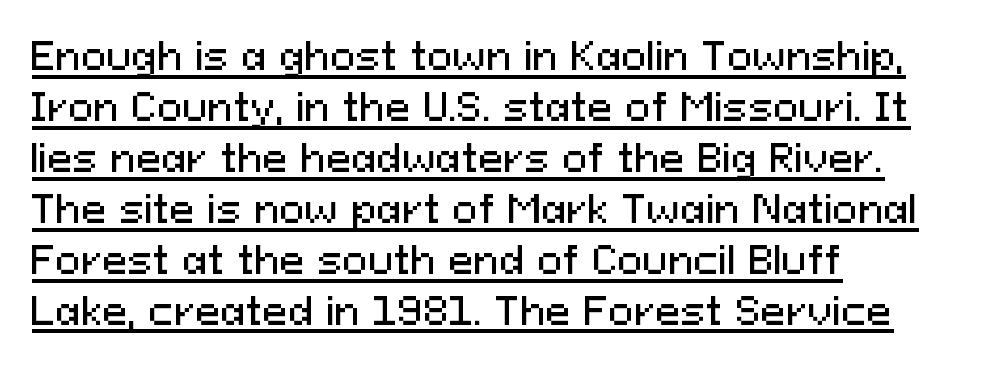
{"serif": "no", "italic": "no", "width": "normal", "stroke_contrast": "medium", "x_height": "medium", "monospaced": "no", "underline": "yes", "align": "left", "line_spacing": "normal", "line_spacing_ratio": 1.34, "letter_spacing": "normal", "letter_spacing_em": 0.0, "glyph_px": 38}
